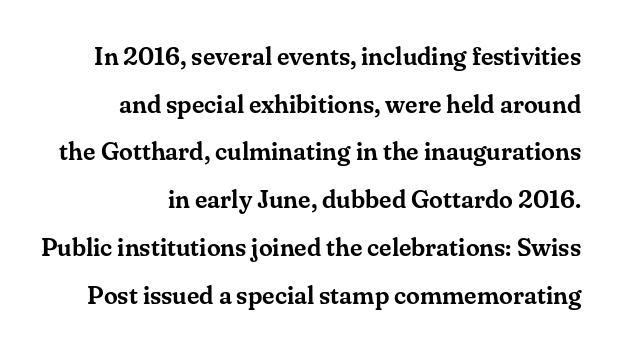
{"italic": "no", "underline": "no", "line_spacing": "loose", "line_spacing_ratio": 1.91, "letter_spacing": "normal", "letter_spacing_em": 0.0, "glyph_px": 25}
